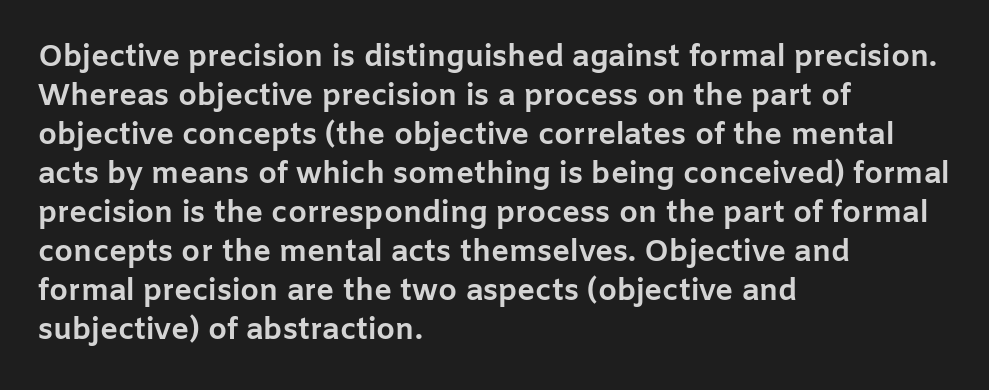
Q: Is the text bold? A: Yes.
Q: Is the text italic (slanted)? A: No, it is upright.
Q: Is the typeface a serif or a sans-serif typeface? A: Sans-serif.
Q: Is the text underlined? A: No.
Q: How is the paragraph aligned? A: Left-aligned.
Q: Is the spacing between letters normal or unusually wide? A: Normal.
Q: Is the spacing between lines tight, normal or loose? A: Normal.
Q: Width (condensed, normal, or wide)? A: Normal.
Q: Stroke contrast? A: Low.
Q: x-height? A: Medium.
Q: Monospaced? A: No.
